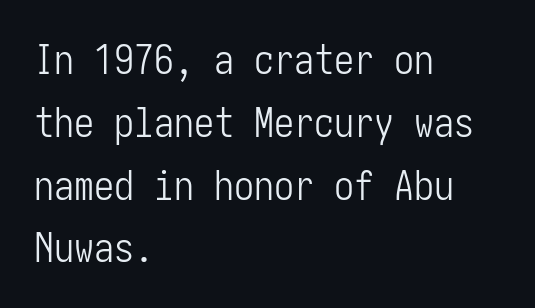
The image shows 40 px light, condensed sans-serif type, upright; set left-aligned, normal line spacing (1.57x), normal letter spacing, not underlined; low stroke contrast and a medium x-height.
